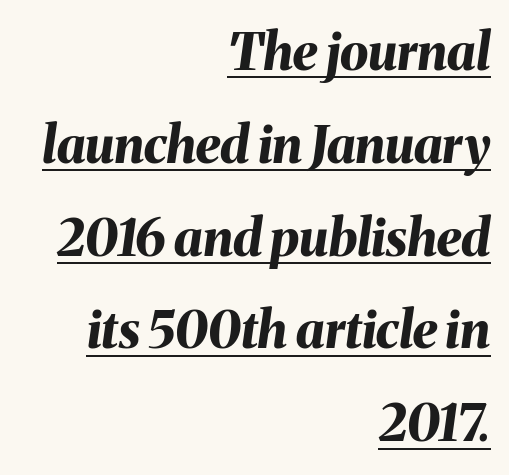
{"italic": "yes", "lean": "right", "slant_degrees": 8, "bold": "yes", "weight": "bold", "width": "normal", "stroke_contrast": "medium", "x_height": "medium", "monospaced": "no", "underline": "yes", "align": "right", "line_spacing_ratio": 1.82, "letter_spacing": "normal", "letter_spacing_em": 0.0, "glyph_px": 51}
